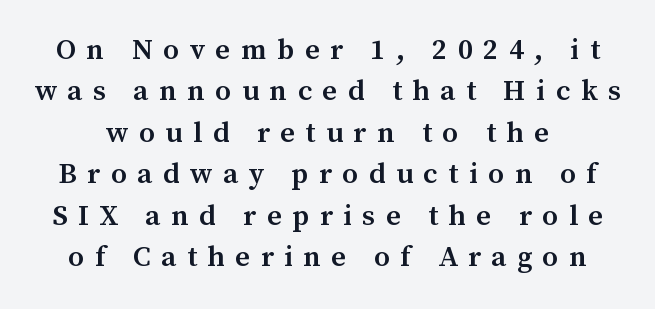
Between one letter and the next there's a generous, obvious gap. Looks like regular typesetting: each glyph gets only the width it needs. The leading is moderate, giving the passage an even texture. Letters rest on an invisible, unmarked baseline.
